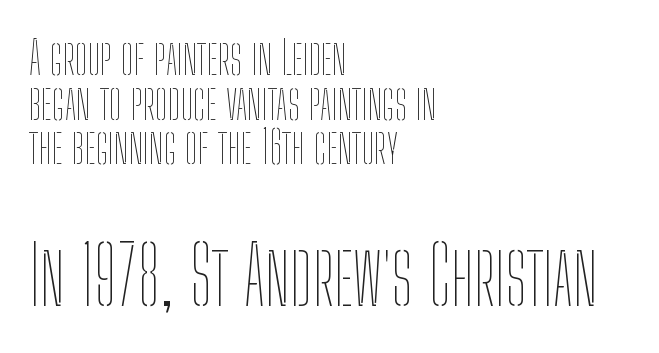
How would I describe the line gaps? Narrow and economical. Inter-character spacing is left at the font's built-in metrics. These lines are set flush left with a ragged right edge. Between these two stacked blocks, the lower one wins on size. Every character sits straight up, as roman type does. Underline: absent.
